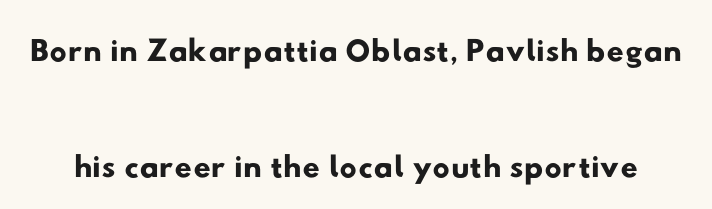
Q: Is the typeface a serif or a sans-serif typeface? A: Sans-serif.
Q: Is the text underlined? A: No.
Q: Is the spacing between letters normal or unusually wide? A: Normal.
Q: Is the spacing between lines tight, normal or loose? A: Loose.
Q: Width (condensed, normal, or wide)? A: Wide.
Q: Stroke contrast? A: Low.
Q: x-height? A: Small.
Q: Monospaced? A: No.
